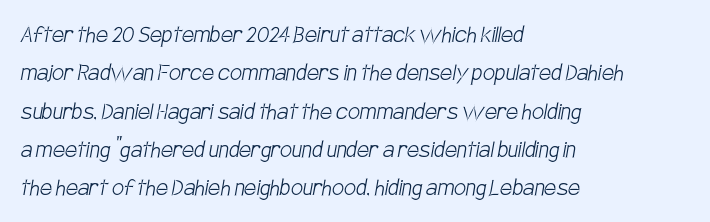
The image shows 27 px text type; set left-aligned, normal line spacing (1.42x), normal letter spacing, not underlined.
